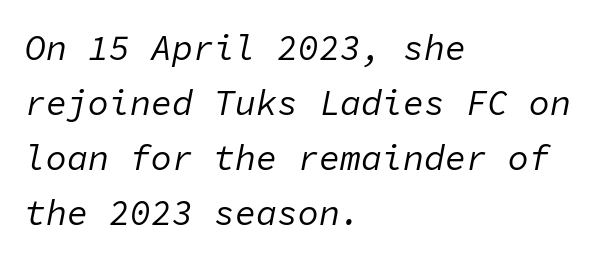
Q: Is the text bold? A: No.
Q: Is the text italic (slanted)? A: Yes, it leans right by about 11 degrees.
Q: Is the text underlined? A: No.
Q: How is the paragraph aligned? A: Left-aligned.
Q: Is the spacing between letters normal or unusually wide? A: Normal.
Q: Is the spacing between lines tight, normal or loose? A: Normal.
Q: Width (condensed, normal, or wide)? A: Normal.
Q: Stroke contrast? A: Low.
Q: x-height? A: Medium.
Q: Monospaced? A: Yes.
